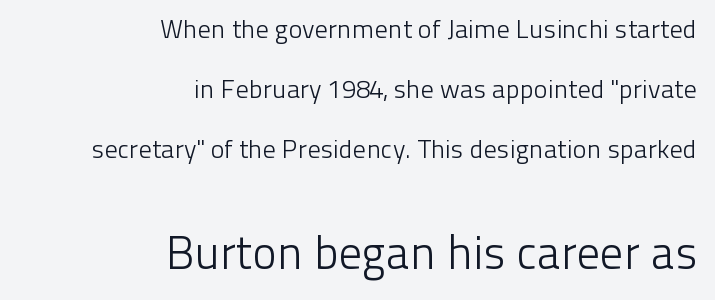
Type without underlining. If you drew a line through each stem, it would be perfectly vertical. The rendering enlarges the type as you move from the upper chunk to the lower. The lines are quadded right. The rendering uses natural spacing where letterforms have individual widths. Caption: face not bold, strokes unweighted.
